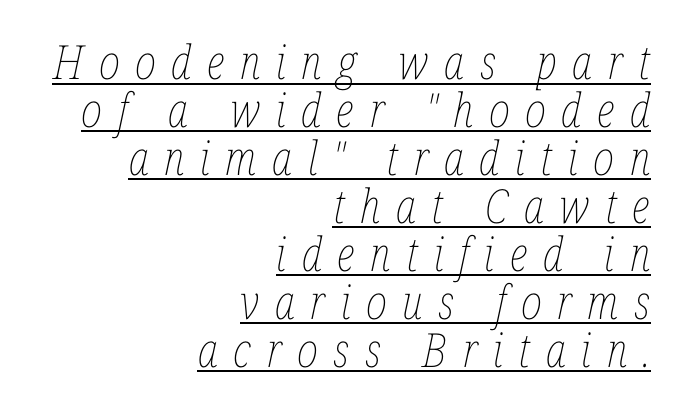
Successive baselines arrive quickly, one right under another. Students, observe the line beneath the letters — that is underlining. Leftover space on each line is placed entirely before the opening word. You could not count columns in this text — the font is proportionally spaced. Every character sits at an angle, as italics do. The letterforms stand isolated, each surrounded by extra space.
